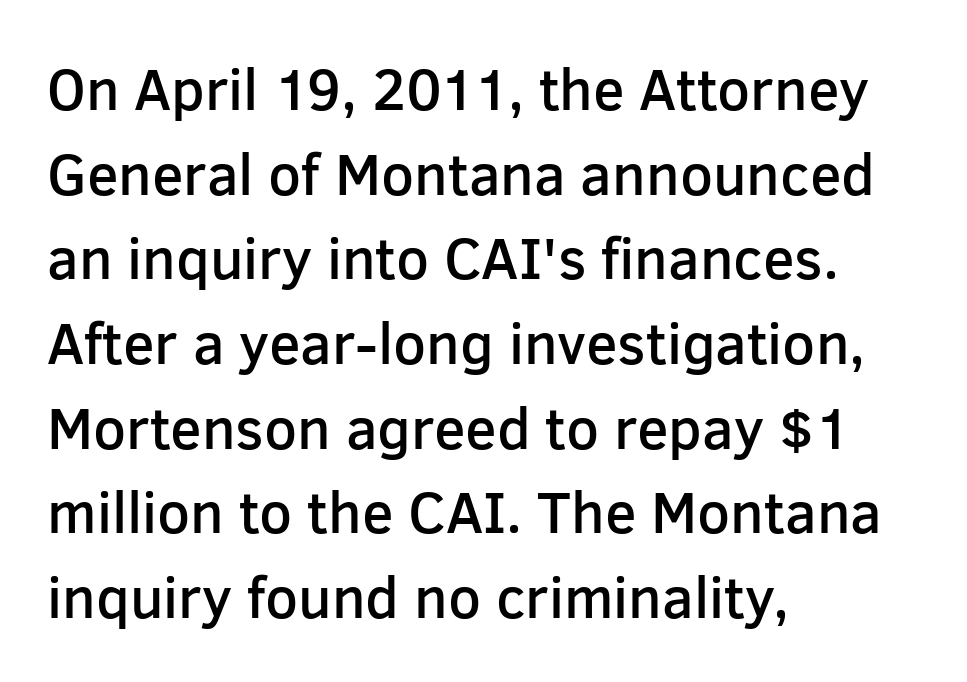
Glyph-to-glyph distance matches everyday printed text. In CSS terms this would be text-align: left. Varying glyph widths throughout — classic text-font behaviour. This is moderately heavy type, rendered in semibold.
